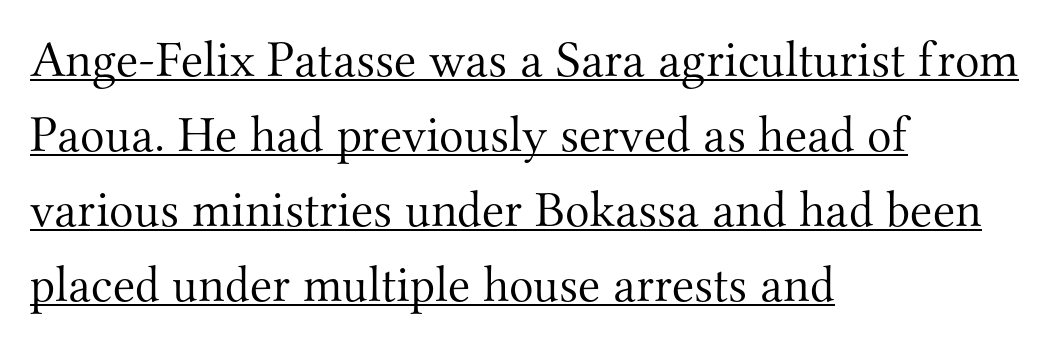
The face used here is proportionally spaced, like ordinary book or web type. Each word holds together tightly as a unit, with standard inter-letter gaps. The rendering shows small feet on the letterforms — a serif design. A continuous stroke trails under the words, as in a hyperlink.
